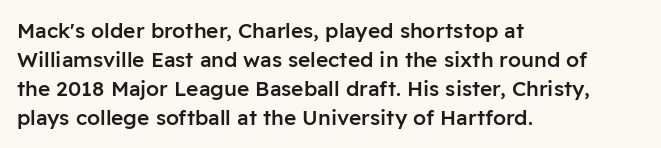
These lines keep a tight, regular rhythm from letter to letter. If you drew a ruler down the left edge, every line would touch it. Compared with an ordinary text face, these strokes are moderately heavier — a semibold. Whoever set this chose a conventional vertical rhythm. The glyphs are unaccompanied by any horizontal stroke below them.
